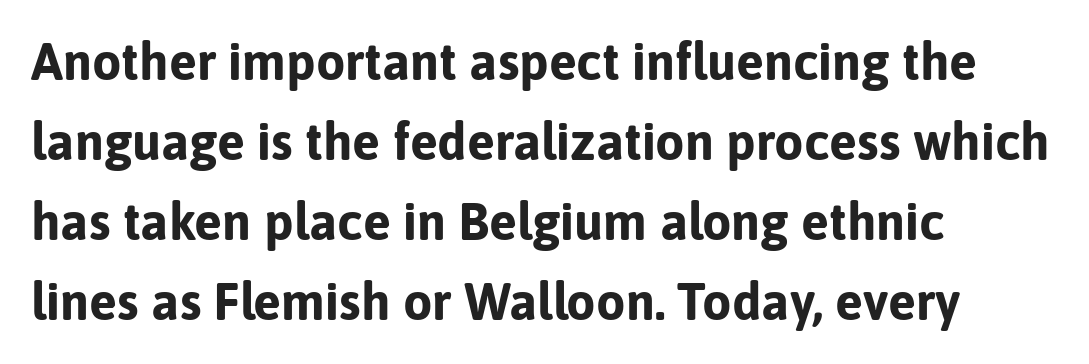
Q: Is the text bold? A: Yes.
Q: Is the text italic (slanted)? A: No, it is upright.
Q: Is the typeface a serif or a sans-serif typeface? A: Sans-serif.
Q: Is the text underlined? A: No.
Q: How is the paragraph aligned? A: Left-aligned.
Q: Is the spacing between letters normal or unusually wide? A: Normal.
Q: Is the spacing between lines tight, normal or loose? A: Normal.
Q: Width (condensed, normal, or wide)? A: Normal.
Q: Stroke contrast? A: Low.
Q: x-height? A: Medium.
Q: Monospaced? A: No.
